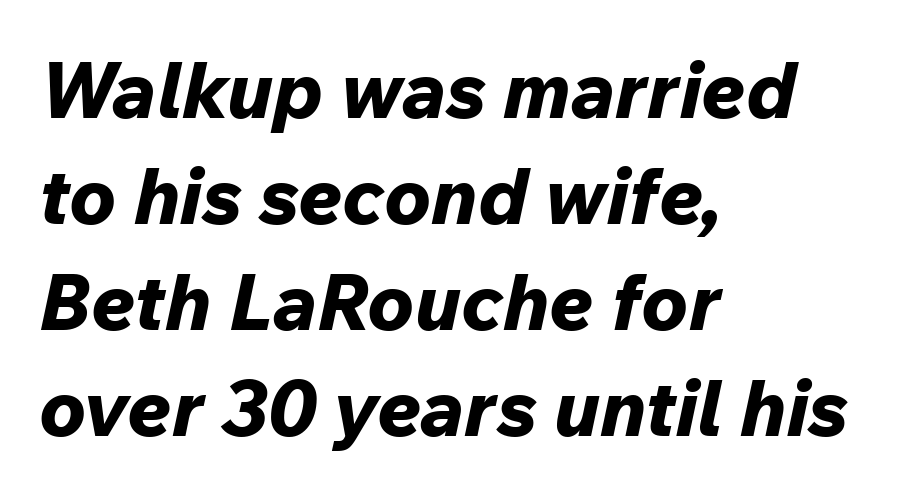
The image shows 78 px bold type, italic (leaning right); set left-aligned, normal line spacing (1.36x), normal letter spacing, not underlined; low stroke contrast and a medium x-height.
